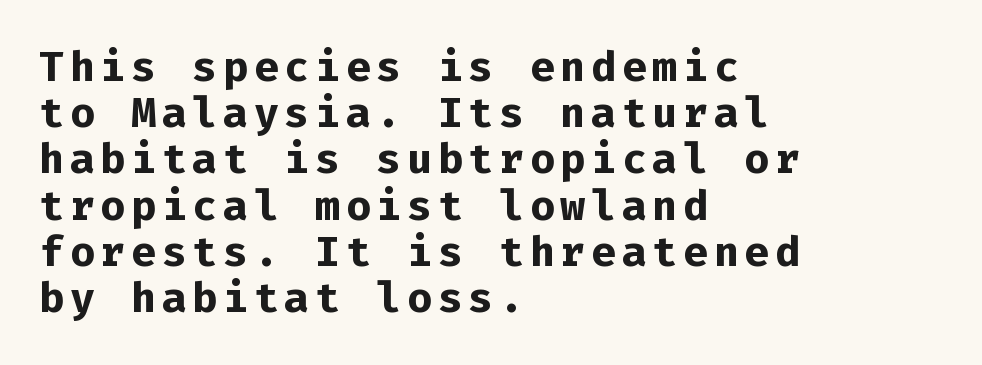
{"serif": "no", "italic": "no", "bold": "yes", "weight": "bold", "width": "normal", "stroke_contrast": "low", "x_height": "medium", "monospaced": "yes", "underline": "no", "align": "left", "line_spacing": "tight", "line_spacing_ratio": 1.1, "glyph_px": 42}
